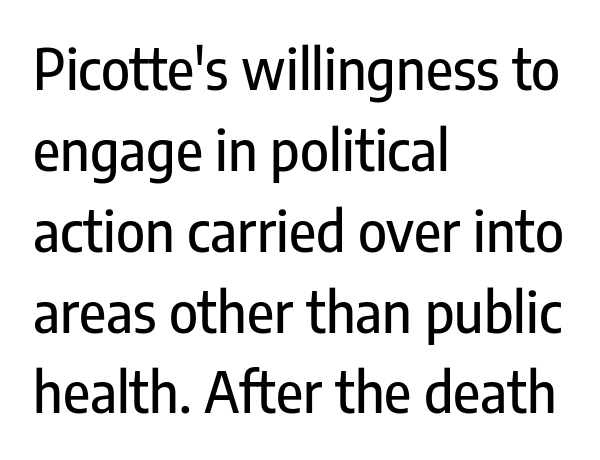
Regarding serifs, this sample does without them. The ragged edge is on the right, which tells us the setting is flush left. Decoration check: the copy has no underline. Successive baselines arrive at the customary interval.
